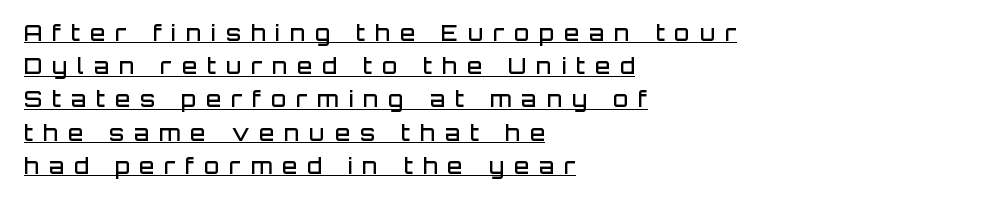
Q: Is the text bold? A: Semi-bold.
Q: Is the text italic (slanted)? A: No, it is upright.
Q: Is the text underlined? A: Yes.
Q: How is the paragraph aligned? A: Left-aligned.
Q: Is the spacing between letters normal or unusually wide? A: Unusually wide.
Q: Is the spacing between lines tight, normal or loose? A: Normal.
